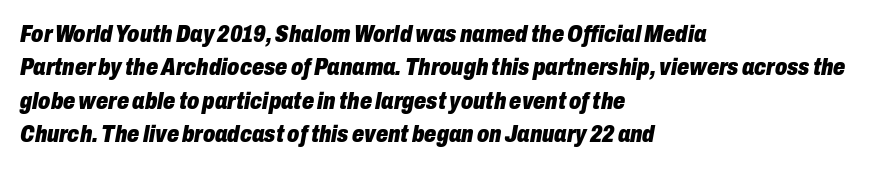
Q: Is the text bold? A: Yes.
Q: Is the text italic (slanted)? A: Yes, it leans right by about 10 degrees.
Q: Is the text underlined? A: No.
Q: How is the paragraph aligned? A: Left-aligned.
Q: Is the spacing between letters normal or unusually wide? A: Normal.
Q: Is the spacing between lines tight, normal or loose? A: Normal.
